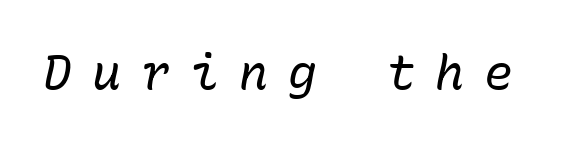
Descender tails drop into unmarked territory. The characters are drawn with everyday or finer stroke widths. Does extra space separate the letters? Yes, quite a lot of it. Think of a typewriter: that constant character pitch is what you see here. Italic? Definitely — the glyphs are oblique.
